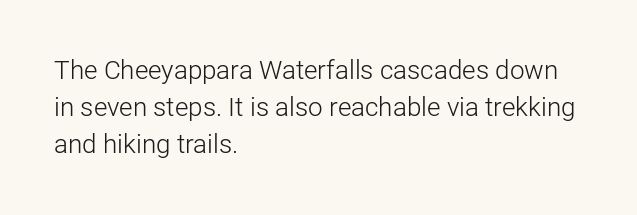
Q: Is the text bold? A: No.
Q: Is the text italic (slanted)? A: No, it is upright.
Q: Is the text underlined? A: No.
Q: How is the paragraph aligned? A: Left-aligned.
Q: Is the spacing between letters normal or unusually wide? A: Normal.
Q: Is the spacing between lines tight, normal or loose? A: Normal.
